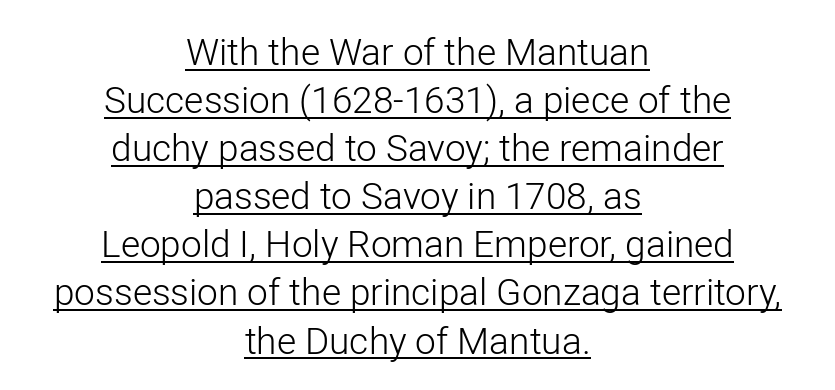
The letters advance in unequal steps, a hallmark of proportional type. Caption: face not bold, strokes unweighted. Examine the stroke ends and you'll find no serifs. Has an underline been added? It has.
